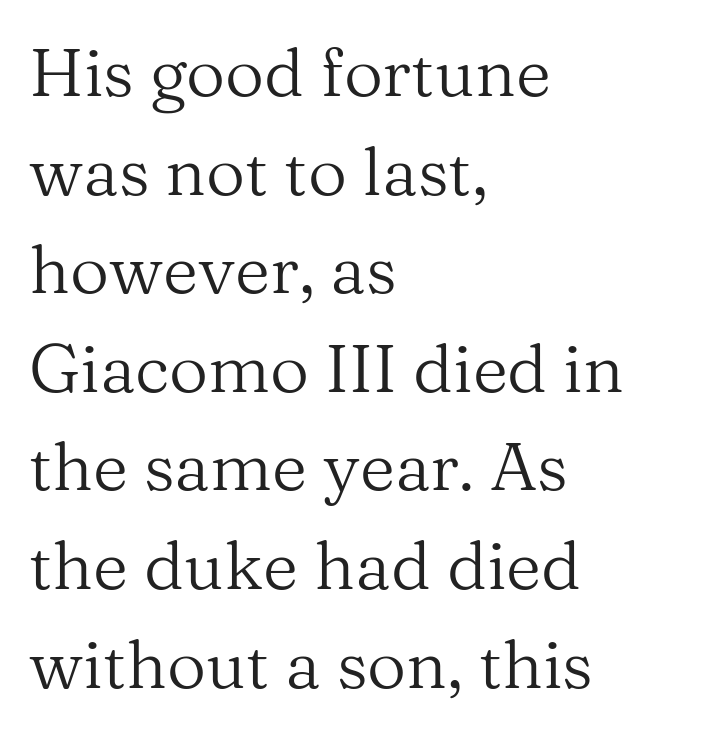
Q: Is the text bold? A: No.
Q: Is the text italic (slanted)? A: No, it is upright.
Q: Is the typeface a serif or a sans-serif typeface? A: Serif.
Q: Is the text underlined? A: No.
Q: How is the paragraph aligned? A: Left-aligned.
Q: Is the spacing between letters normal or unusually wide? A: Normal.
Q: Is the spacing between lines tight, normal or loose? A: Normal.
Q: Width (condensed, normal, or wide)? A: Normal.
Q: Stroke contrast? A: Medium.
Q: x-height? A: Medium.
Q: Monospaced? A: No.
